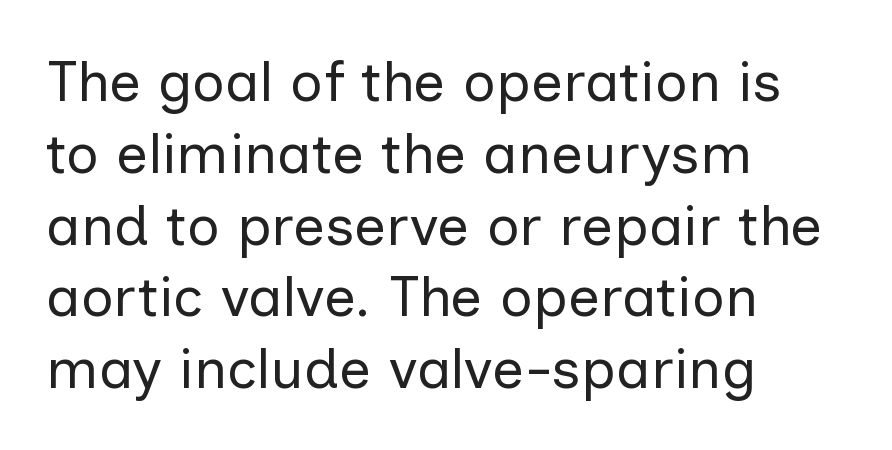
The characters display no serif detailing; their extremities are plain. Type without underlining. The passage shown is typed in a proportional face where columns would drift. Casual observation: everything's shoved over to the left. The line-height multiplier appears to be the usual default.
